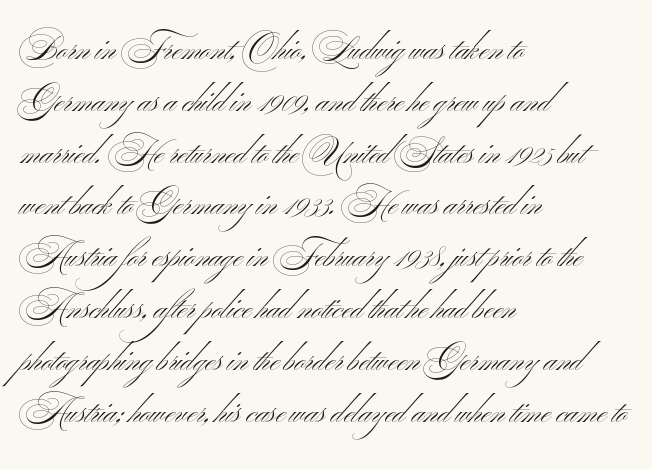
The image shows 33 px light, wide sans-serif type; set left-aligned, normal line spacing (1.57x), normal letter spacing, not underlined; medium stroke contrast and a small x-height.
